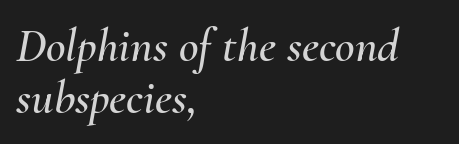
{"italic": "yes", "lean": "right", "slant_degrees": 10, "width": "normal", "stroke_contrast": "medium", "x_height": "small", "monospaced": "no", "underline": "no", "align": "left", "line_spacing": "tight", "line_spacing_ratio": 1.09, "letter_spacing": "normal", "letter_spacing_em": 0.0, "glyph_px": 48}
